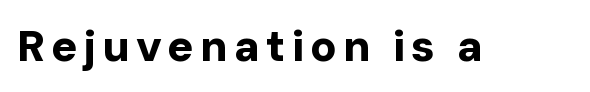
Q: Is the text bold? A: Yes.
Q: Is the text italic (slanted)? A: No, it is upright.
Q: Is the typeface a serif or a sans-serif typeface? A: Sans-serif.
Q: Is the text underlined? A: No.
Q: Width (condensed, normal, or wide)? A: Normal.
Q: Stroke contrast? A: Low.
Q: x-height? A: Medium.
Q: Monospaced? A: No.
